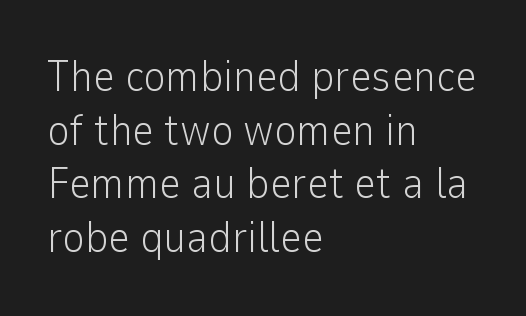
{"serif": "no", "italic": "no", "bold": "no", "weight": "light", "width": "normal", "stroke_contrast": "low", "x_height": "medium", "monospaced": "no", "underline": "no", "align": "left", "line_spacing": "normal", "line_spacing_ratio": 1.25, "letter_spacing": "normal", "letter_spacing_em": 0.0, "glyph_px": 43}
